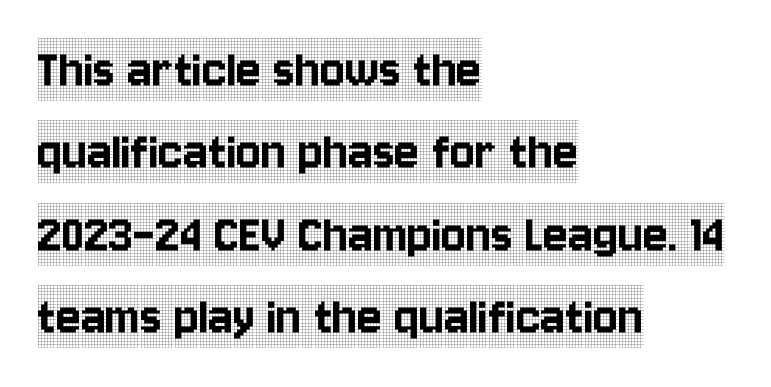
No extra tracking has been applied to these lines. This rendering features lettering with no underline. This is roman type, the default non-slanted kind. Proportional: the letters do not fall into vertical columns. Leading matches the norm, producing a regular column. Look at the bottom of the vertical strokes: they flare into serifs here.
